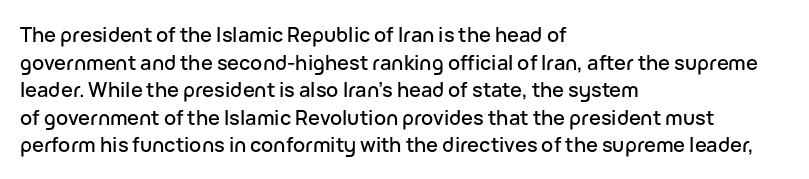
Q: Is the text italic (slanted)? A: No, it is upright.
Q: Is the text underlined? A: No.
Q: How is the paragraph aligned? A: Left-aligned.
Q: Is the spacing between letters normal or unusually wide? A: Normal.
Q: Is the spacing between lines tight, normal or loose? A: Normal.
